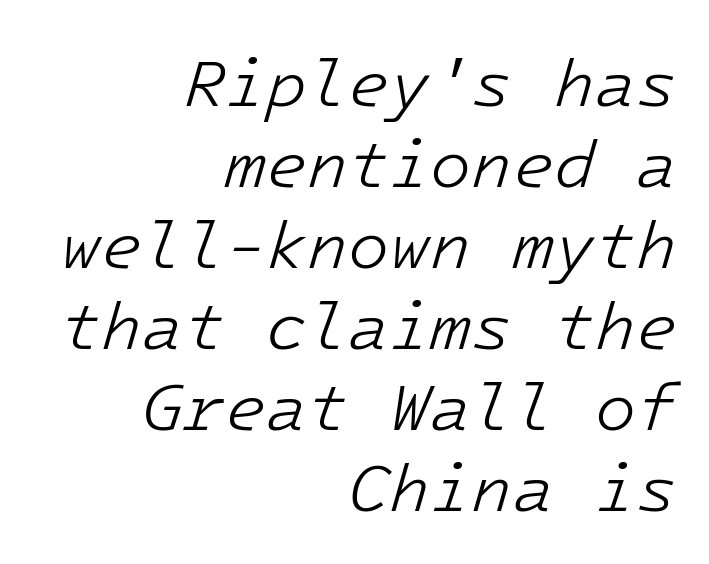
No letter is thick-stroked: the sample isn't bold. Check the space under the baseline: it is left empty. The rendering keeps characters at their native spacing. Looking at the ascenders, they clearly lean. Compared with a flush-left layout, this one pins lines to the opposite, right side.
